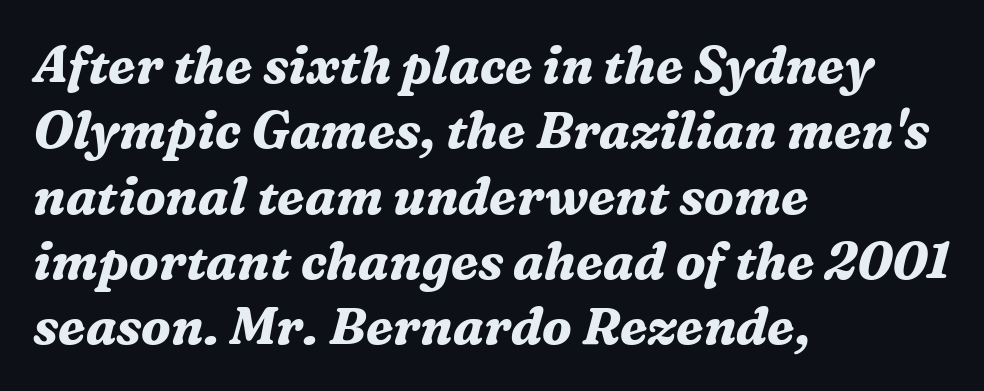
The image shows 51 px bold serif type, italic (leaning right); set left-aligned, normal line spacing (1.28x), normal letter spacing, not underlined; medium stroke contrast and a medium x-height.
